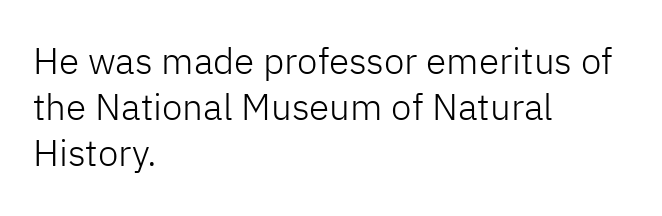
Q: Is the text bold? A: No.
Q: Is the text italic (slanted)? A: No, it is upright.
Q: Is the typeface a serif or a sans-serif typeface? A: Sans-serif.
Q: Is the text underlined? A: No.
Q: How is the paragraph aligned? A: Left-aligned.
Q: Is the spacing between letters normal or unusually wide? A: Normal.
Q: Is the spacing between lines tight, normal or loose? A: Normal.
Q: Width (condensed, normal, or wide)? A: Normal.
Q: Stroke contrast? A: Low.
Q: x-height? A: Medium.
Q: Monospaced? A: No.
